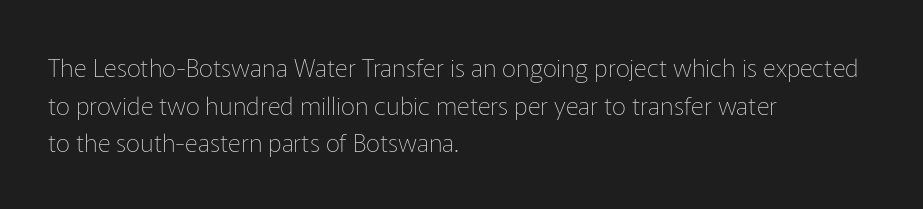
The face used here is rendered with its standard letterfit. Just letters on the line, the space beneath them empty. Caption: face not bold, strokes unweighted. Line spacing here is normal.
